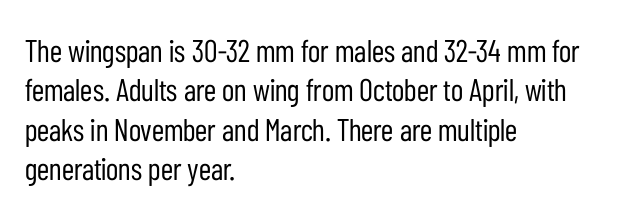
Q: Is the text bold? A: No.
Q: Is the text italic (slanted)? A: No, it is upright.
Q: Is the typeface a serif or a sans-serif typeface? A: Sans-serif.
Q: Is the text underlined? A: No.
Q: How is the paragraph aligned? A: Left-aligned.
Q: Is the spacing between letters normal or unusually wide? A: Normal.
Q: Is the spacing between lines tight, normal or loose? A: Normal.
Q: Width (condensed, normal, or wide)? A: Condensed.
Q: Stroke contrast? A: Low.
Q: x-height? A: Medium.
Q: Monospaced? A: No.
